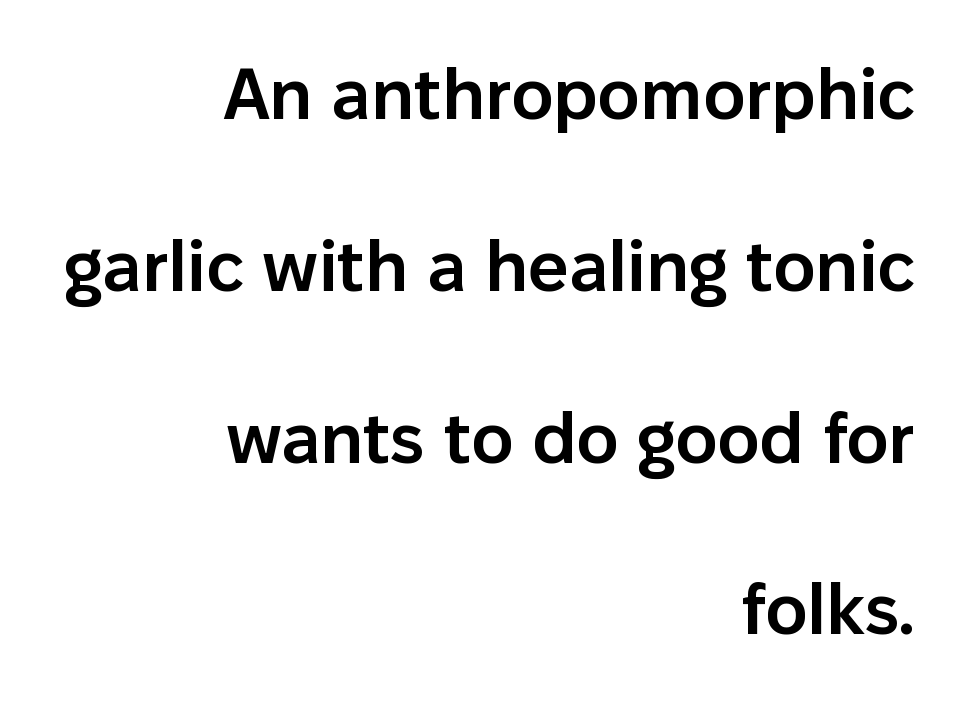
{"serif": "no", "italic": "no", "bold": "semi", "weight": "semibold", "width": "normal", "stroke_contrast": "low", "x_height": "medium", "monospaced": "no", "underline": "no", "align": "right", "line_spacing": "loose", "line_spacing_ratio": 2.42, "letter_spacing": "normal", "letter_spacing_em": 0.0, "glyph_px": 71}
